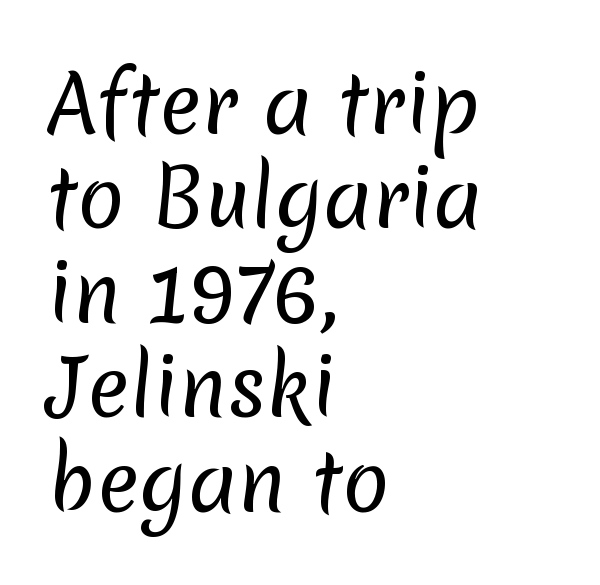
{"serif": "no", "bold": "no", "weight": "regular", "width": "normal", "stroke_contrast": "low", "x_height": "medium", "monospaced": "no", "underline": "no", "align": "left", "line_spacing_ratio": 1.21, "letter_spacing": "normal", "letter_spacing_em": 0.0, "glyph_px": 78}
